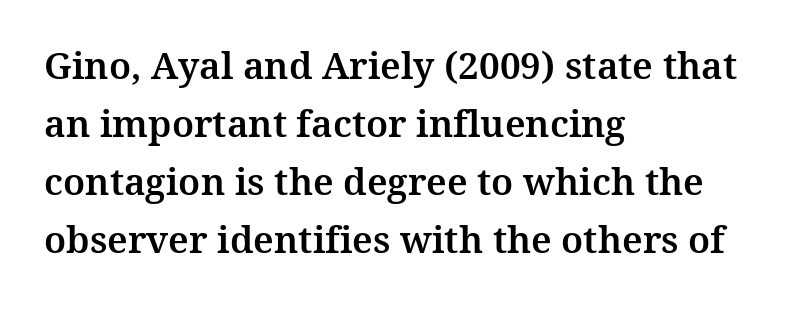
The image shows 37 px serif type, upright; set left-aligned, normal line spacing (1.57x), normal letter spacing, not underlined; medium stroke contrast and a medium x-height.
